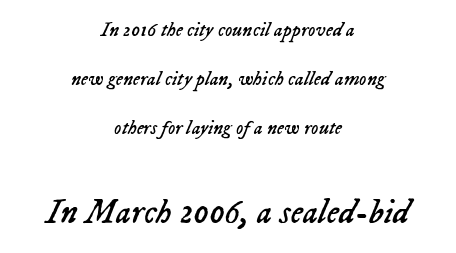
The image shows 35 px regular-weight type, italic (leaning right); set centered, loose line spacing (2.44x), normal letter spacing, not underlined; the second (bottom) block is 1.75x larger; low stroke contrast and a medium x-height.
